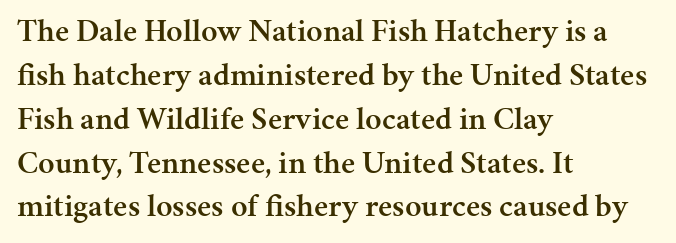
{"serif": "yes", "italic": "no", "bold": "semi", "weight": "semibold", "width": "normal", "stroke_contrast": "medium", "x_height": "medium", "monospaced": "no", "underline": "no", "align": "left", "line_spacing": "normal", "line_spacing_ratio": 1.37, "letter_spacing": "normal", "letter_spacing_em": 0.0, "glyph_px": 32}
